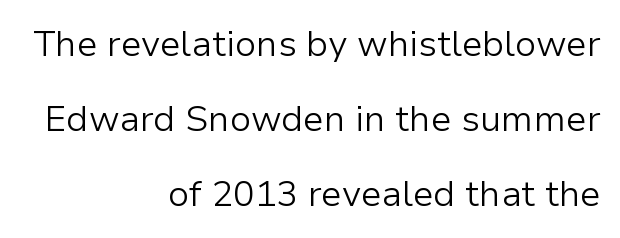
Short note: letters normally spaced. Descenders are the only things crossing below the line. Is the block centered? No — it sits flush against the right margin. These lines are rendered in a variable-pitch font.
